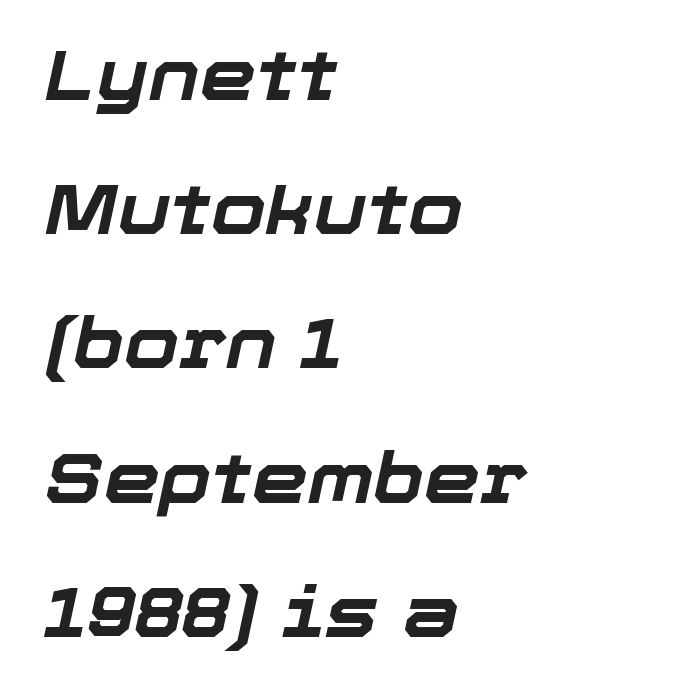
Q: Is the text bold? A: Yes.
Q: Is the text italic (slanted)? A: Yes, it leans right by about 12 degrees.
Q: Is the text underlined? A: No.
Q: How is the paragraph aligned? A: Left-aligned.
Q: Is the spacing between letters normal or unusually wide? A: Normal.
Q: Width (condensed, normal, or wide)? A: Normal.
Q: Stroke contrast? A: Low.
Q: x-height? A: Medium.
Q: Monospaced? A: No.
